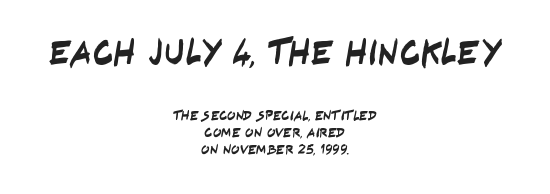
The image shows 36 px condensed sans-serif type; set centered, line spacing 1.22x, normal letter spacing, not underlined; the first (top) block is 2.57x larger; low stroke contrast and a large x-height.
